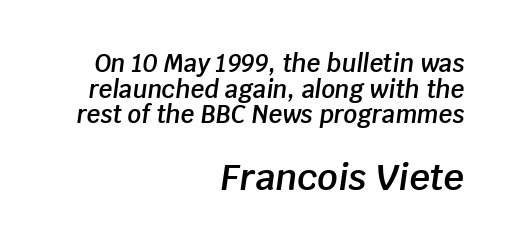
Observe the lean: these are italic letterforms. What stands out about the letter spacing? Nothing — it is the standard amount. How heavy is the stroke? Medium-heavy — a semibold, shy of bold. How would I describe the line gaps? Narrow and economical.
